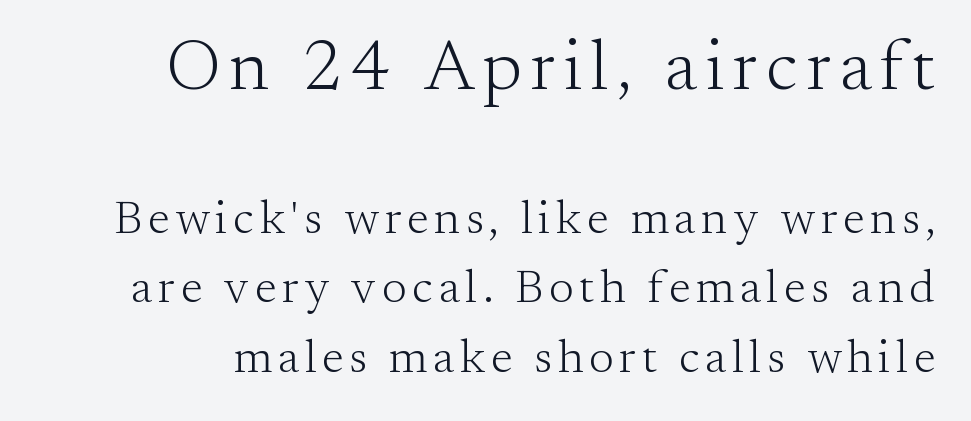
The image shows 71 px light serif type, upright; set normal line spacing (1.48x), not underlined; the first (top) block is 1.51x larger; medium stroke contrast and a small x-height.
